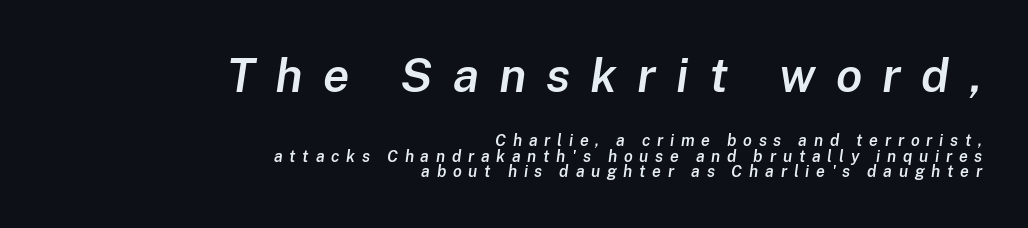
Larger block? The one above; the one below is distinctly smaller. Type without underlining. Words appear elongated and porous because spacing is wide. These lines were composed using italics. Looks like regular typesetting: each glyph gets only the width it needs.
